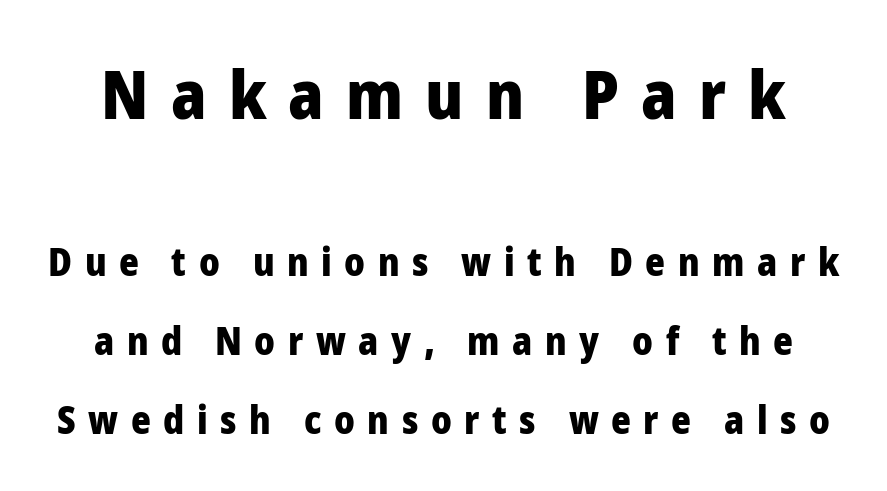
Q: Is the text bold? A: Yes.
Q: Is the text italic (slanted)? A: No, it is upright.
Q: Is the typeface a serif or a sans-serif typeface? A: Sans-serif.
Q: Is the text underlined? A: No.
Q: Is the spacing between letters normal or unusually wide? A: Unusually wide.
Q: Is the spacing between lines tight, normal or loose? A: Loose.
Q: Which block of text is set in a larger size, the first (top) or the second (bottom)? A: The first (top) one.
Q: Width (condensed, normal, or wide)? A: Normal.
Q: Stroke contrast? A: Low.
Q: x-height? A: Medium.
Q: Monospaced? A: No.
